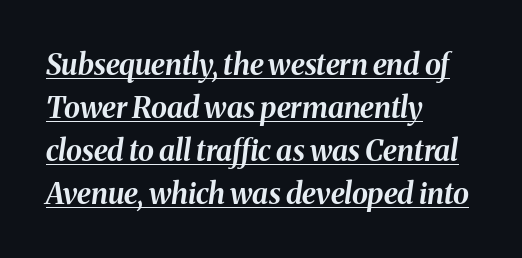
Pretty heavy lettering here — definitely bold. If you drew a line through each stem, it would be angled. Nobody touched the tracking dial on this one. Like a heading marked for emphasis, these lines bear an underscore. Do the characters align in a grid? No, the font is proportional. This sample is left-justified, so line endings fall wherever the words run out.
